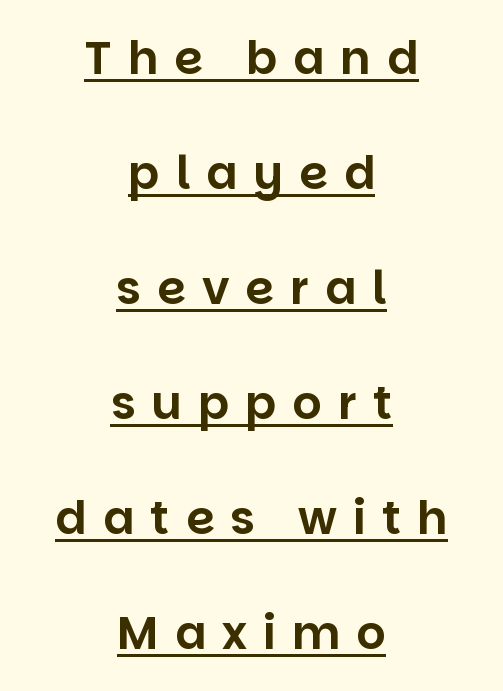
{"serif": "no", "italic": "no", "width": "normal", "stroke_contrast": "low", "x_height": "large", "monospaced": "no", "underline": "yes", "align": "center", "line_spacing": "loose", "line_spacing_ratio": 2.5, "letter_spacing": "wide", "letter_spacing_em": 0.35, "glyph_px": 46}
